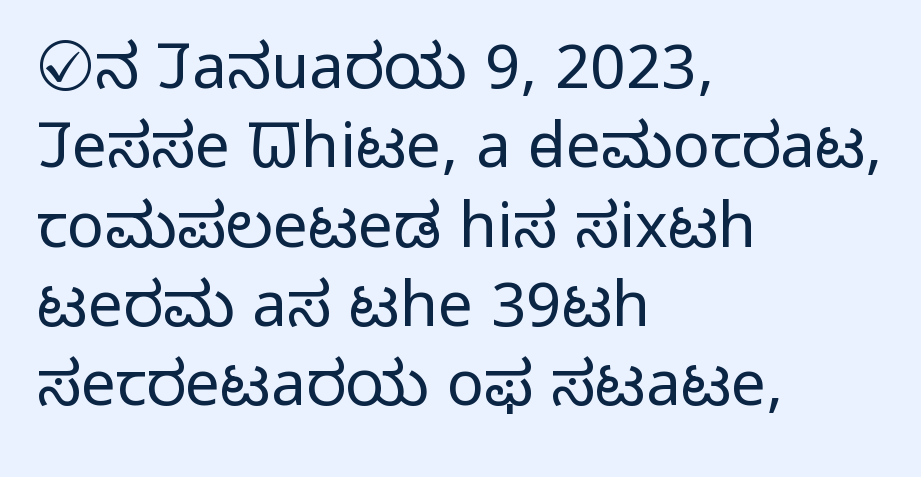
The image shows 62 px light sans-serif type, upright; set left-aligned, normal line spacing (1.28x), normal letter spacing, not underlined; low stroke contrast and a medium x-height.
